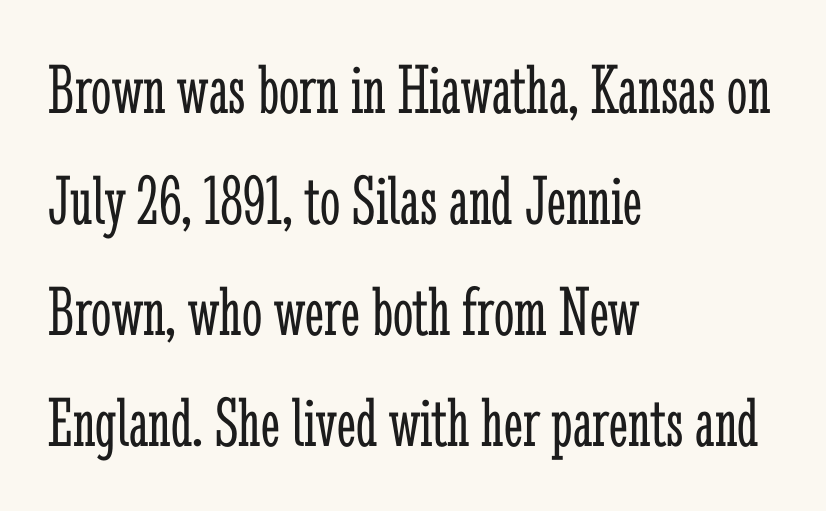
Where is the straight margin? On the left. The rendering uses a moderate line-height, typical for paragraphs. Quick note: not italic, upright. Each letter keeps its own natural width here, so spacing adapts to shape. Stem width sits at or under what a default text font uses. Honestly, the letter spacing is just normal — you wouldn't notice it.
